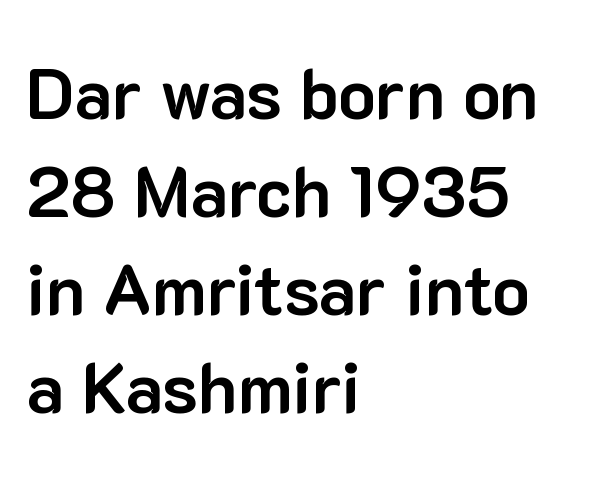
The image shows 70 px bold sans-serif type, upright; set left-aligned, normal line spacing (1.4x), normal letter spacing, not underlined; low stroke contrast and a medium x-height.
